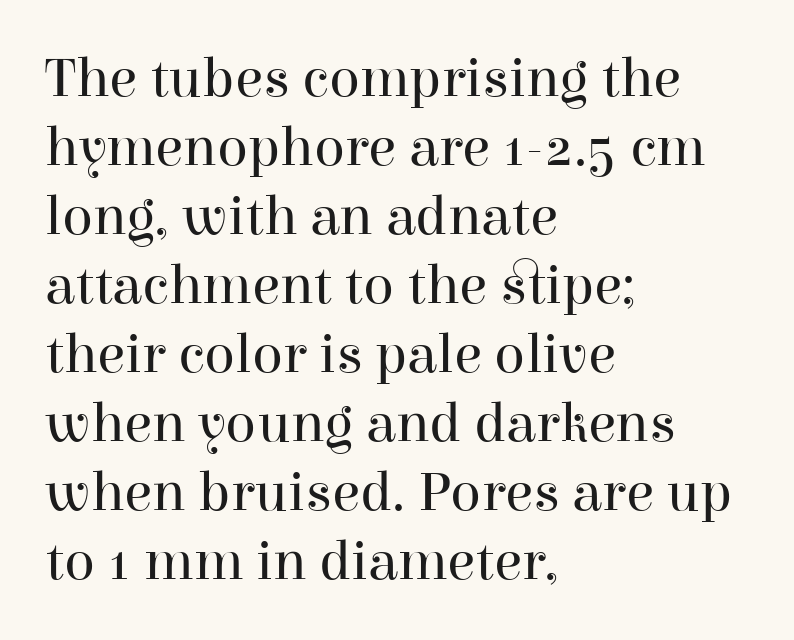
{"serif": "yes", "italic": "no", "bold": "no", "weight": "regular", "width": "normal", "stroke_contrast": "high", "x_height": "medium", "monospaced": "no", "underline": "no", "align": "left", "line_spacing_ratio": 1.21, "letter_spacing": "normal", "letter_spacing_em": 0.0, "glyph_px": 57}
